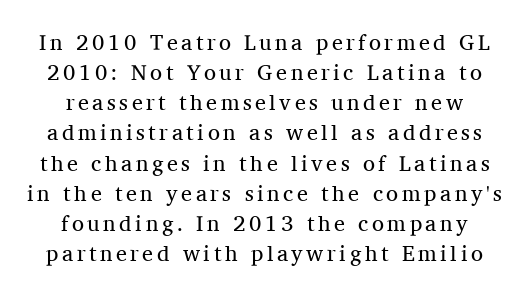
The image shows 22 px text type, upright; set centered, normal line spacing (1.37x), not underlined.
